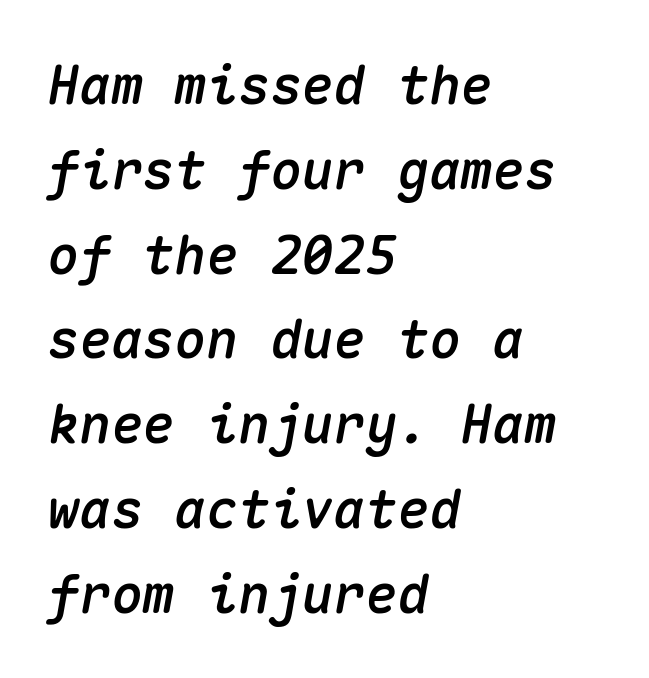
Q: Is the text italic (slanted)? A: Yes, it leans right by about 10 degrees.
Q: Is the text underlined? A: No.
Q: How is the paragraph aligned? A: Left-aligned.
Q: Is the spacing between letters normal or unusually wide? A: Normal.
Q: Is the spacing between lines tight, normal or loose? A: Normal.
Q: Width (condensed, normal, or wide)? A: Normal.
Q: Stroke contrast? A: Medium.
Q: x-height? A: Medium.
Q: Monospaced? A: Yes.
